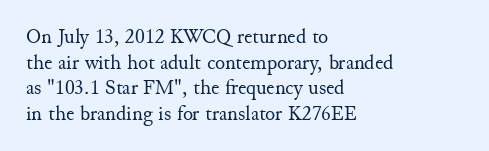
{"italic": "no", "bold": "no", "underline": "no", "align": "left", "line_spacing_ratio": 1.22, "letter_spacing": "normal", "letter_spacing_em": 0.0, "glyph_px": 21}
